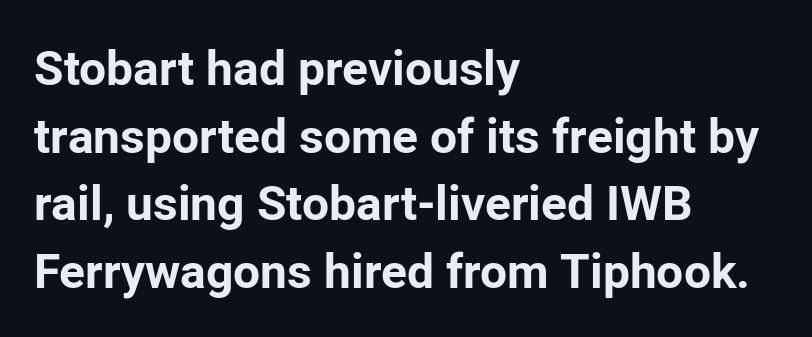
{"serif": "no", "italic": "no", "bold": "yes", "weight": "bold", "width": "normal", "stroke_contrast": "low", "x_height": "medium", "monospaced": "no", "underline": "no", "align": "left", "line_spacing": "normal", "line_spacing_ratio": 1.41, "letter_spacing": "normal", "letter_spacing_em": 0.0, "glyph_px": 48}
